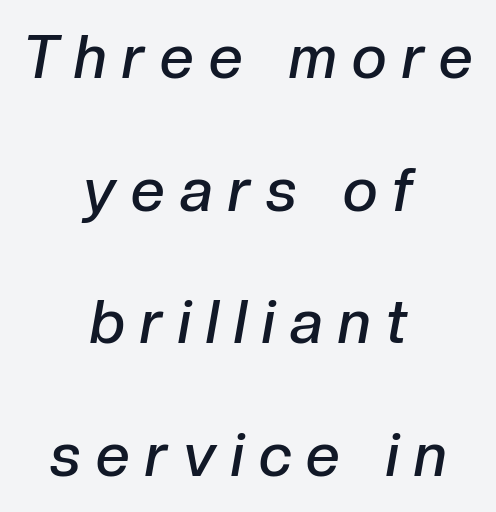
{"italic": "yes", "lean": "right", "slant_degrees": 10, "bold": "semi", "weight": "semibold", "width": "normal", "stroke_contrast": "low", "x_height": "medium", "monospaced": "no", "underline": "no", "align": "center", "line_spacing": "loose", "line_spacing_ratio": 2.21, "letter_spacing": "wide", "letter_spacing_em": 0.26, "glyph_px": 60}
